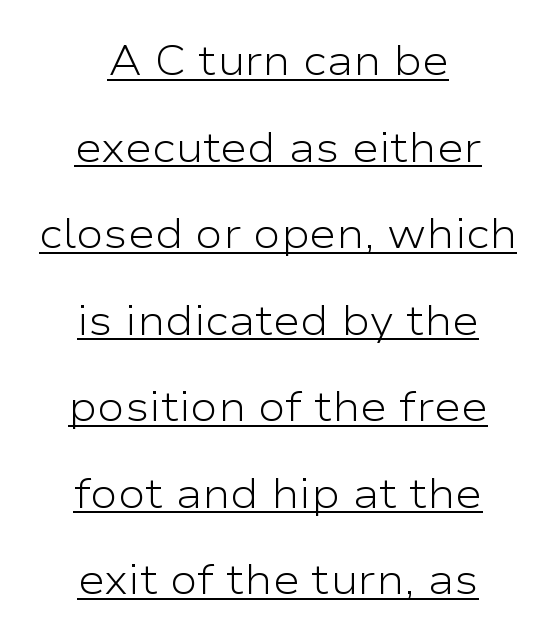
The image shows 41 px light, wide sans-serif type, upright; set centered, loose line spacing (2.11x), normal letter spacing, underlined; low stroke contrast and a medium x-height.
